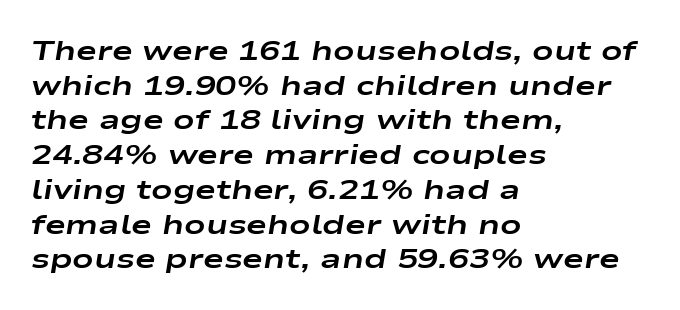
The image shows 28 px bold, wide type, italic (leaning right); set left-aligned, line spacing 1.24x, normal letter spacing, not underlined; low stroke contrast and a medium x-height.
